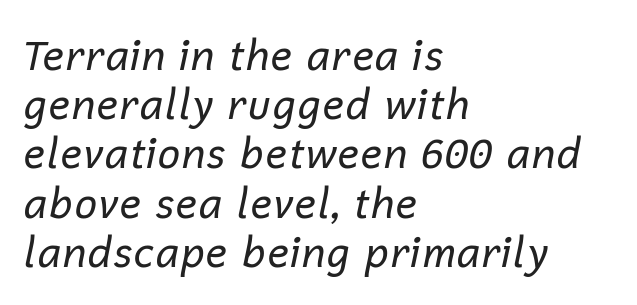
Q: Is the text bold? A: No.
Q: Is the text italic (slanted)? A: Yes, it leans right by about 12 degrees.
Q: Is the text underlined? A: No.
Q: How is the paragraph aligned? A: Left-aligned.
Q: Is the spacing between letters normal or unusually wide? A: Normal.
Q: Width (condensed, normal, or wide)? A: Normal.
Q: Stroke contrast? A: Low.
Q: x-height? A: Medium.
Q: Monospaced? A: No.
